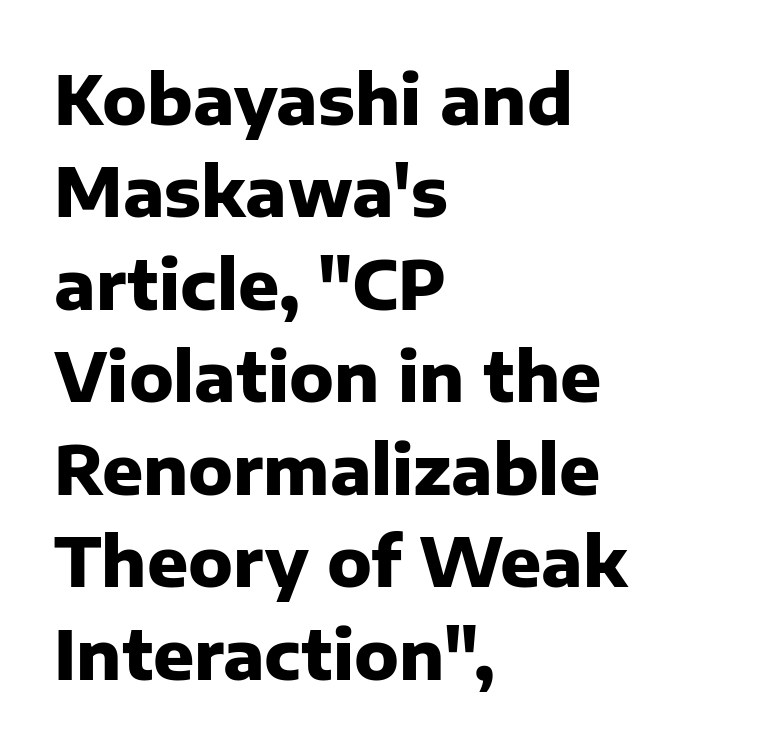
The image shows 68 px heavy sans-serif type, upright; set left-aligned, normal line spacing (1.36x), normal letter spacing, not underlined; low stroke contrast and a medium x-height.
